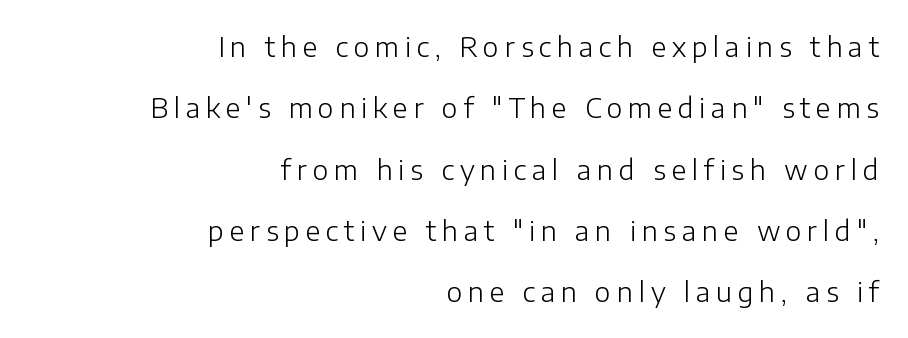
The image shows 27 px text type, upright; set right-aligned, loose line spacing (2.27x), unusually wide letter spacing (+0.21 em), not underlined.
